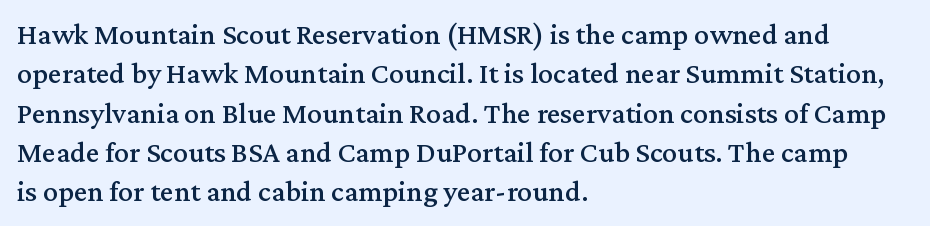
Left-aligned paragraph, ragged on the right. Spacing between characters is what you'd get straight out of the box. The type family on display is of the serif kind. Ordinary non-slanted type is in use.
